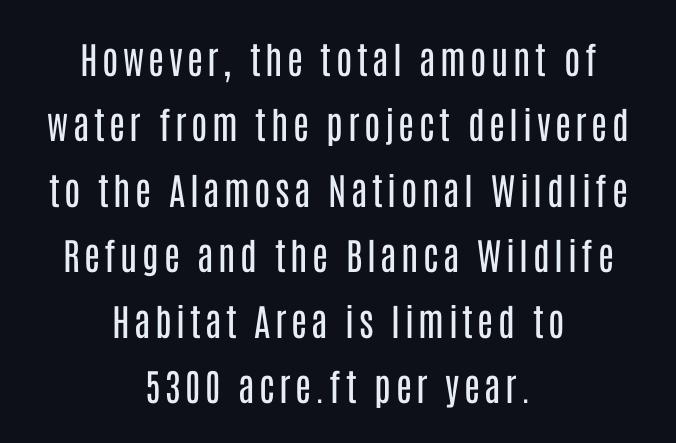
Q: Is the text bold? A: No.
Q: Is the text italic (slanted)? A: No, it is upright.
Q: Is the typeface a serif or a sans-serif typeface? A: Sans-serif.
Q: Is the text underlined? A: No.
Q: How is the paragraph aligned? A: Centered.
Q: Width (condensed, normal, or wide)? A: Condensed.
Q: Stroke contrast? A: Low.
Q: x-height? A: Large.
Q: Monospaced? A: No.
